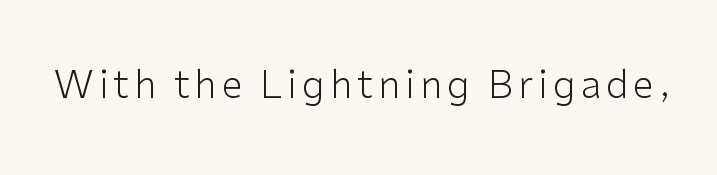
No heavy texture on the line: the type isn't bold. This sample uses an upright cut, with every glyph sitting square on the baseline. Nothing sits at the stroke ends, so this counts as sans-serif. Lines of text with bare space underneath. Looks like regular typesetting: each glyph gets only the width it needs.
